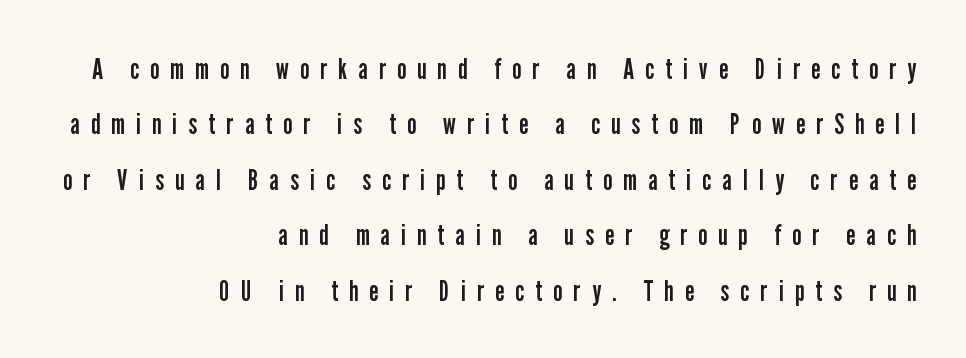
The image shows 29 px regular-weight, condensed sans-serif type, upright; set right-aligned, loose line spacing (1.91x), unusually wide letter spacing (+0.39 em), not underlined; low stroke contrast and a medium x-height.
